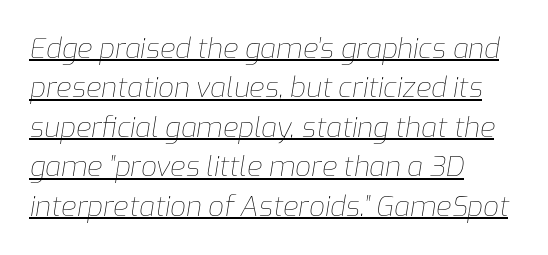
In terms of letterspacing, this is plain default setting. Emphasis is given by a line drawn under the lettering. Does the leading feel generous? No, just average. The axis of the letterforms is tilted away from vertical. The weight tops out at a normal text grade. Alignment: flush left.
